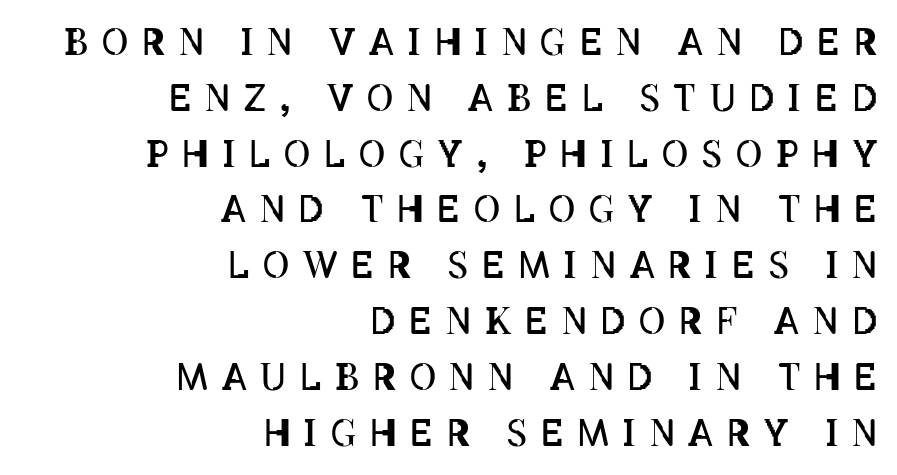
These lines were composed using upright roman letters. Rule under the text: the space is simply empty. Does extra space separate the letters? Yes, quite a lot of it. The passage shown is typed in a proportional face where columns would drift. The paragraph has a hard right edge and a soft left edge. Stroke mass is kept to a normal reading level or below.
